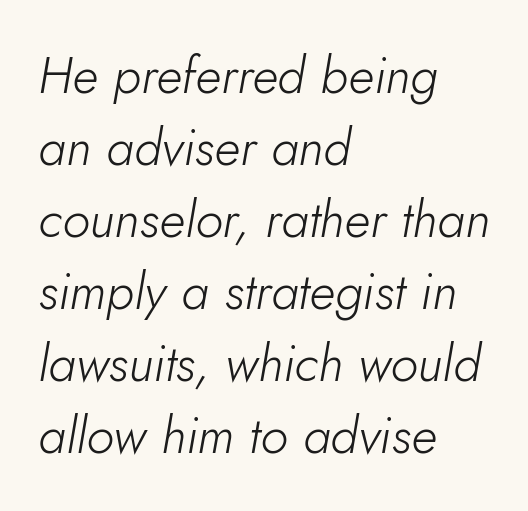
{"italic": "yes", "lean": "right", "slant_degrees": 10, "bold": "no", "weight": "light", "width": "normal", "stroke_contrast": "low", "x_height": "small", "monospaced": "no", "underline": "no", "align": "left", "line_spacing": "normal", "line_spacing_ratio": 1.41, "letter_spacing": "normal", "letter_spacing_em": 0.0, "glyph_px": 51}
